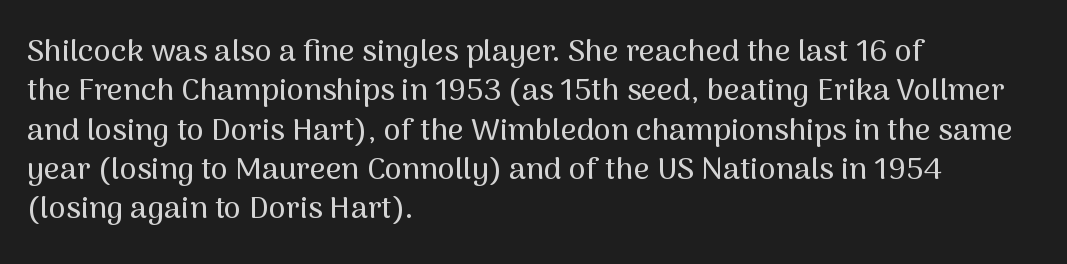
Q: Is the text italic (slanted)? A: No, it is upright.
Q: Is the typeface a serif or a sans-serif typeface? A: Sans-serif.
Q: Is the text underlined? A: No.
Q: How is the paragraph aligned? A: Left-aligned.
Q: Is the spacing between letters normal or unusually wide? A: Normal.
Q: Is the spacing between lines tight, normal or loose? A: Normal.
Q: Width (condensed, normal, or wide)? A: Normal.
Q: Stroke contrast? A: Medium.
Q: x-height? A: Medium.
Q: Monospaced? A: No.
